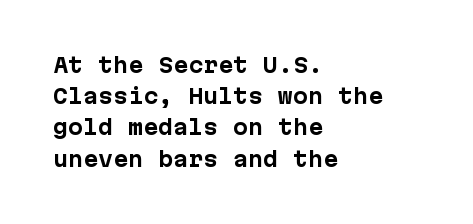
Beneath every word, the page is bare. The letterforms sit shoulder to shoulder at normal distance. The typesetter chose a ragged-right arrangement here. What weight is shown? A full bold with thick strokes.
